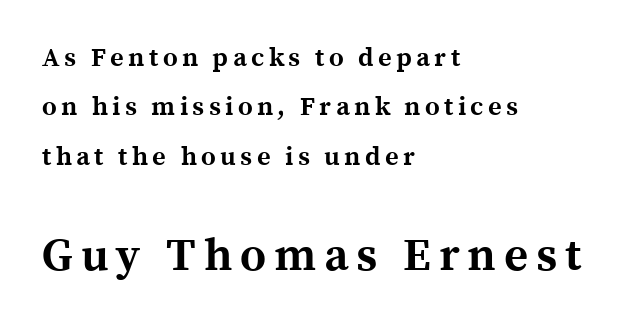
Q: Is the text bold? A: Yes.
Q: Is the text italic (slanted)? A: No, it is upright.
Q: Is the typeface a serif or a sans-serif typeface? A: Serif.
Q: Is the text underlined? A: No.
Q: How is the paragraph aligned? A: Left-aligned.
Q: Is the spacing between lines tight, normal or loose? A: Loose.
Q: Which block of text is set in a larger size, the first (top) or the second (bottom)? A: The second (bottom) one.
Q: Width (condensed, normal, or wide)? A: Normal.
Q: x-height? A: Medium.
Q: Monospaced? A: No.
